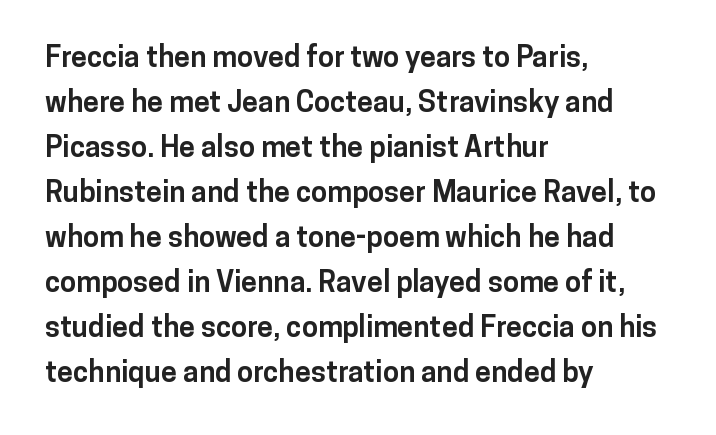
Descenders are the only things crossing below the line. Is the block centered? No — it sits flush against the left margin. Ordinary non-slanted type is in use. The lines sit at an ordinary, default distance from one another. Characters follow at the spacing the type designer built in.
